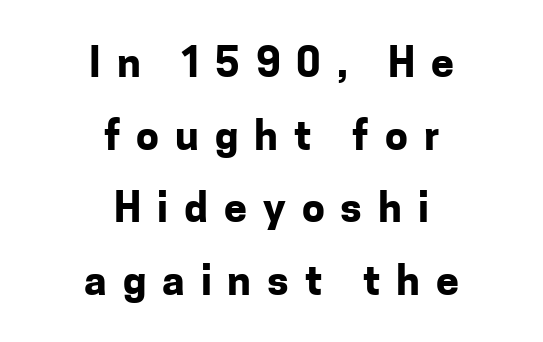
Characters follow at a spacing far wider than the type designer built in. Typesetter's note: full bold, strokes at maximum text heaviness. Note the varied advance widths — an 'i' is clearly narrower than an 'm'. I'd call this a sans setting — the letters go barefoot.
